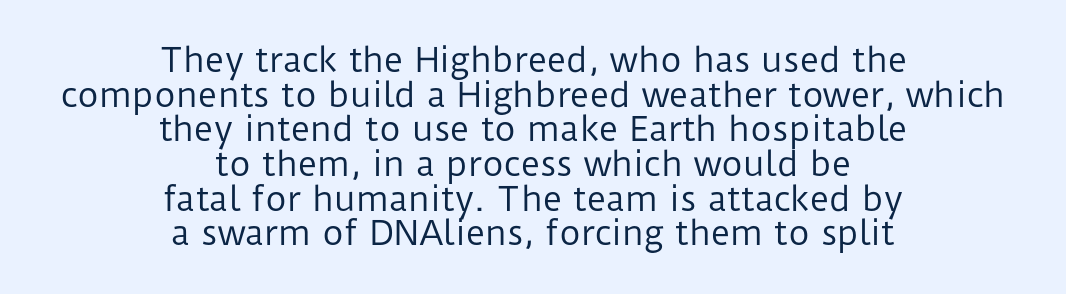
The image shows 33 px regular-weight sans-serif type, upright; set centered, tight line spacing (1.05x), normal letter spacing, not underlined; low stroke contrast and a medium x-height.
